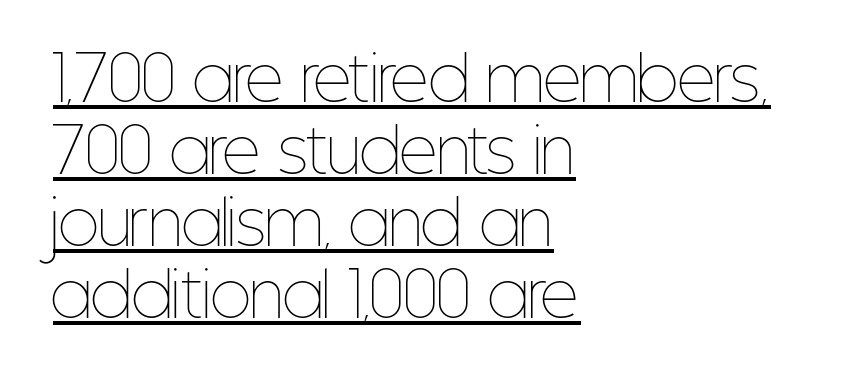
The passage shown is not bold in any degree. Words appear dense and cohesive because spacing is normal. Underlined type. Where is the straight margin? On the left.
